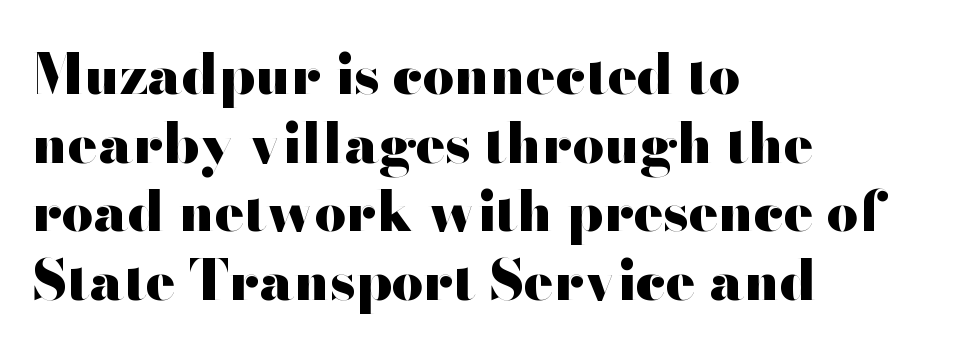
The image shows 55 px heavy, wide sans-serif type, upright; set left-aligned, normal line spacing (1.25x), normal letter spacing, not underlined; high stroke contrast and a small x-height.
